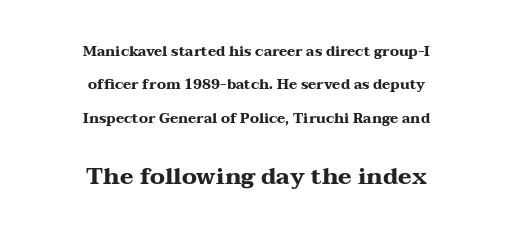
The image shows 23 px bold type, upright; set centered, loose line spacing (2.38x), normal letter spacing, not underlined; the second (bottom) block is 1.64x larger.
